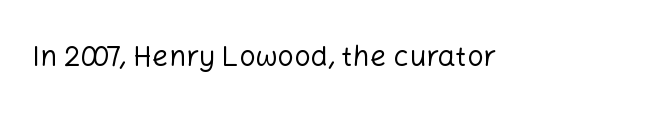
The image shows 29 px regular-weight sans-serif type, upright; set normal letter spacing, not underlined; low stroke contrast and a medium x-height.
